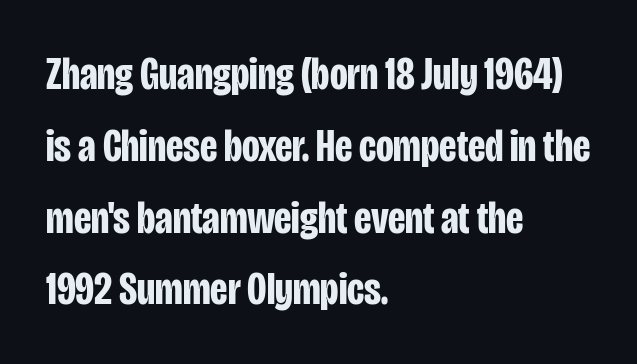
{"serif": "no", "italic": "no", "bold": "yes", "weight": "bold", "width": "condensed", "stroke_contrast": "low", "x_height": "large", "monospaced": "no", "underline": "no", "align": "left", "line_spacing": "normal", "line_spacing_ratio": 1.56, "letter_spacing": "normal", "letter_spacing_em": 0.0, "glyph_px": 46}
